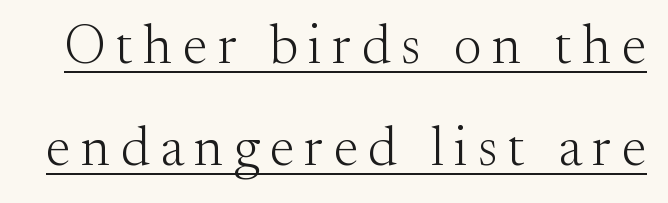
{"serif": "yes", "italic": "no", "bold": "no", "weight": "light", "width": "normal", "stroke_contrast": "medium", "x_height": "small", "monospaced": "no", "underline": "yes", "line_spacing_ratio": 1.86, "glyph_px": 55}
